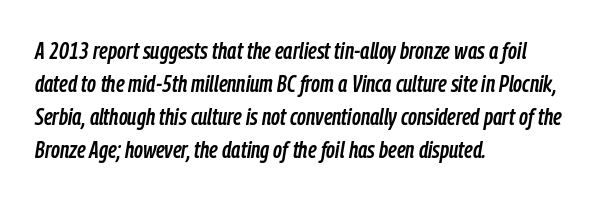
The image shows 24 px text type, italic (leaning right); set left-aligned, normal line spacing (1.38x), normal letter spacing, not underlined.
